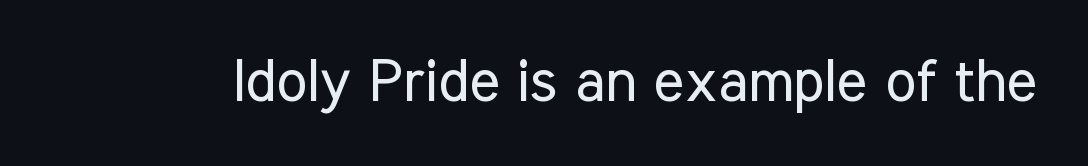
The baseline area is clear. Spacing between characters is what you'd get straight out of the box. Font category for this specimen: sans-serif. You could not count columns in this text — the font is proportionally spaced. Posture: vertical.
